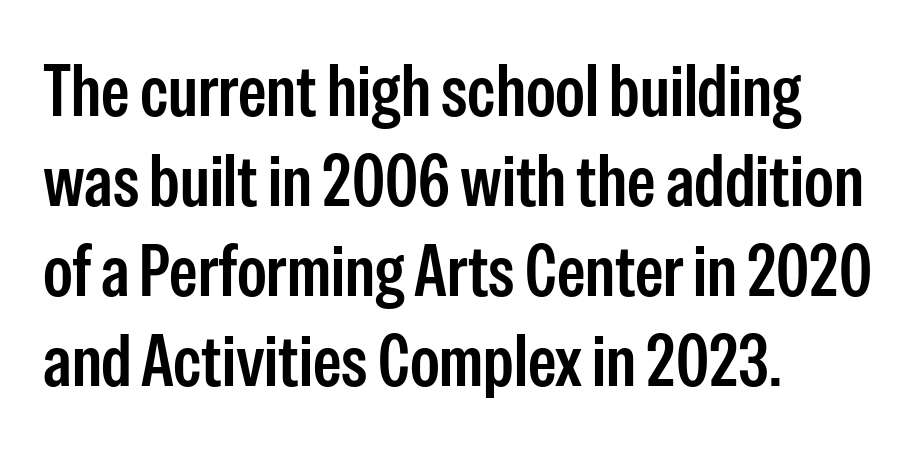
The image shows 72 px condensed sans-serif type, upright; set left-aligned, normal line spacing (1.25x), normal letter spacing, not underlined; low stroke contrast and a medium x-height.
